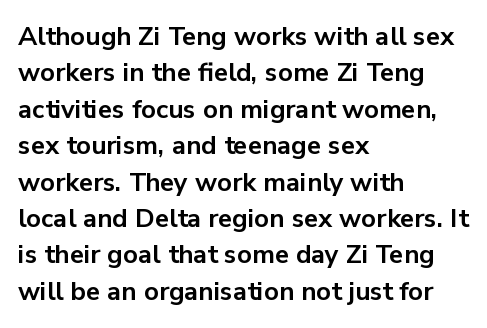
Characters remain perfectly vertical along every line. The passage is arranged the way most books set body copy — flush left. These lines sit exactly where default settings would place them. Nobody touched the tracking dial on this one. Descender tails drop into unmarked territory. Is the type bold? Yes — the strokes are clearly thick and heavy.
